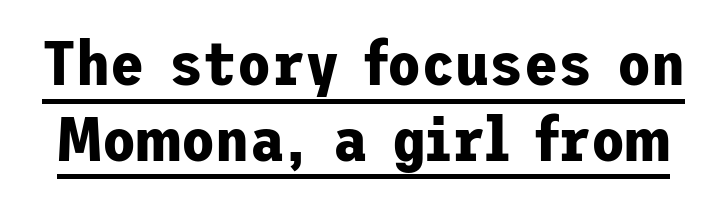
Q: Is the text bold? A: Yes.
Q: Is the text italic (slanted)? A: No, it is upright.
Q: Is the typeface a serif or a sans-serif typeface? A: Sans-serif.
Q: Is the text underlined? A: Yes.
Q: Is the spacing between letters normal or unusually wide? A: Normal.
Q: Width (condensed, normal, or wide)? A: Normal.
Q: Stroke contrast? A: Low.
Q: x-height? A: Medium.
